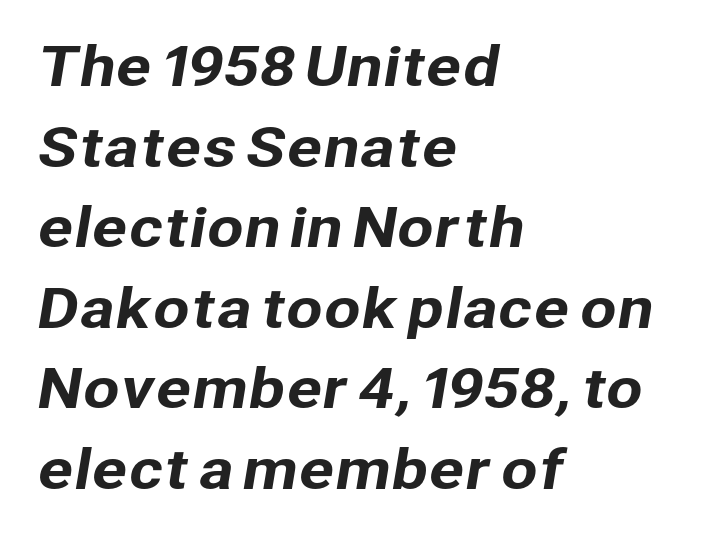
The image shows 53 px sans-serif type; set left-aligned, normal line spacing (1.52x), normal letter spacing, not underlined; low stroke contrast and a medium x-height.
